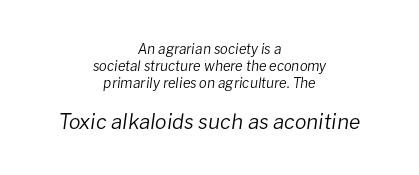
The image shows 21 px text type, italic (leaning right); set centered, line spacing 1.22x, normal letter spacing, not underlined; the second (bottom) block is 1.5x larger.
